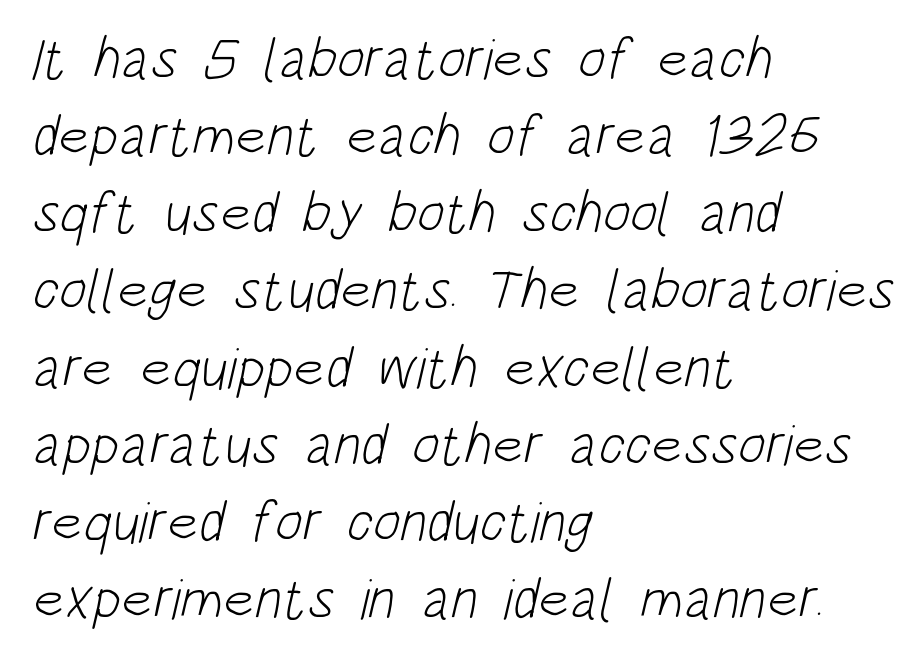
The image shows 58 px light, condensed sans-serif type; set left-aligned, normal line spacing (1.33x), normal letter spacing, not underlined; low stroke contrast and a large x-height.
